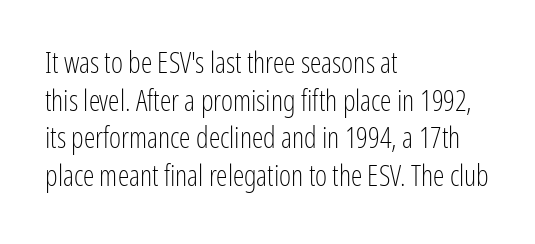
{"serif": "no", "italic": "no", "bold": "no", "weight": "light", "width": "condensed", "stroke_contrast": "low", "x_height": "medium", "monospaced": "no", "underline": "no", "align": "left", "line_spacing": "normal", "line_spacing_ratio": 1.3, "letter_spacing": "normal", "letter_spacing_em": 0.0, "glyph_px": 29}
